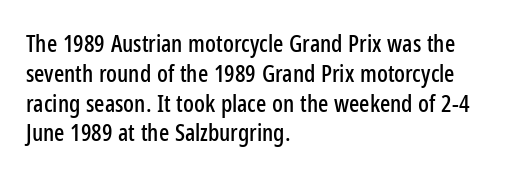
The image shows 24 px text type, upright; set left-aligned, line spacing 1.24x, normal letter spacing, not underlined.
